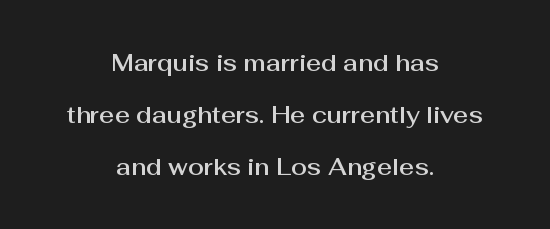
The image shows 23 px text type, upright; set centered, loose line spacing (2.26x), normal letter spacing, not underlined.
